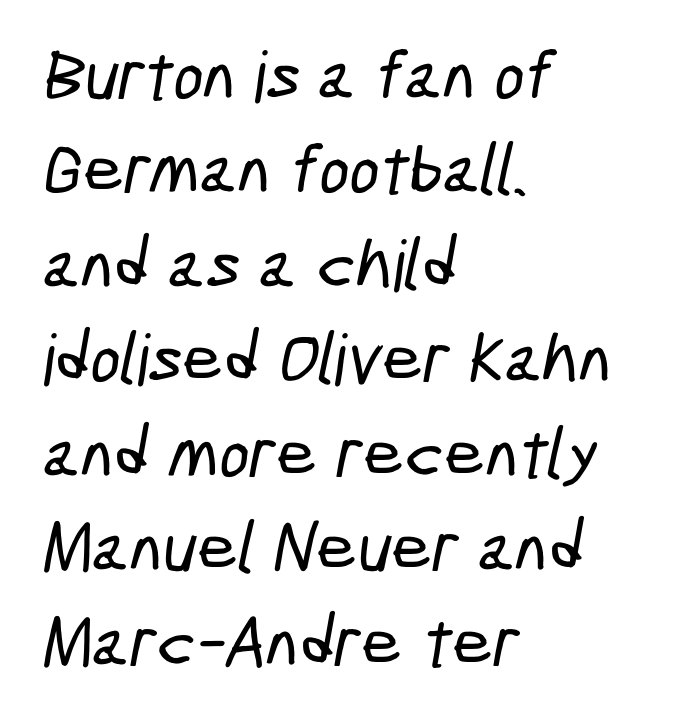
Spacing verdict: proportional, widths tailored to each character. The rows are spaced the way most documents space them. No word sits above an underline. Words appear dense and cohesive because spacing is normal. Typographically, this falls in the sans-serif category. Horizontal alignment here is leftward, the default for most running prose.
